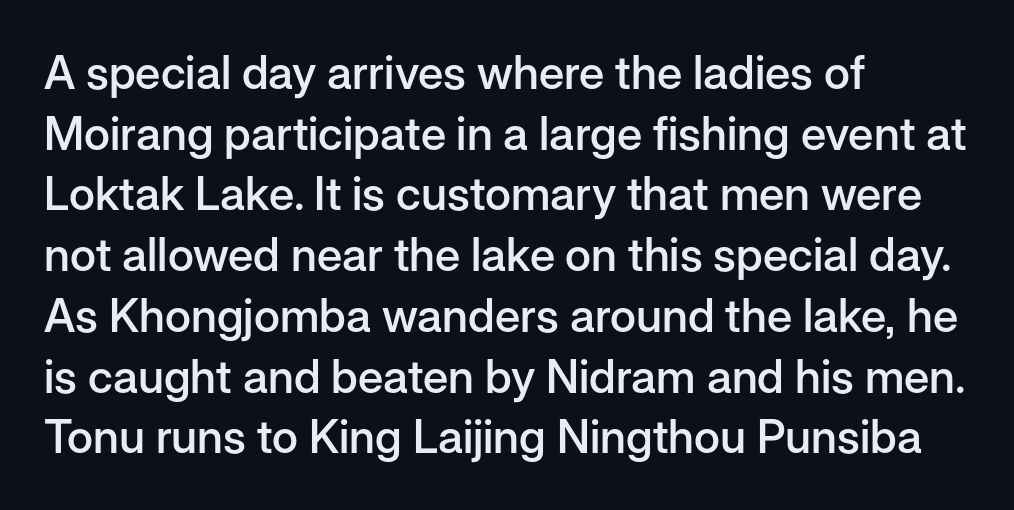
Every letter is mildly thick-stroked: semibold rather than bold. Tall strokes in this sample are plumb rather than angled. These lines are composed in type without serifs. Typeset ragged right — the left edge is the straight one. The horizontal fit of the characters is conventional and even. The space between consecutive lines is moderate.
